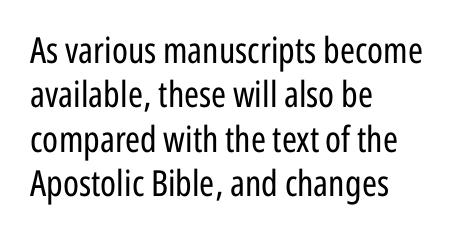
{"serif": "no", "italic": "no", "bold": "no", "weight": "regular", "width": "condensed", "stroke_contrast": "low", "x_height": "medium", "monospaced": "no", "underline": "no", "align": "left", "line_spacing_ratio": 1.23, "letter_spacing": "normal", "letter_spacing_em": 0.0, "glyph_px": 36}
